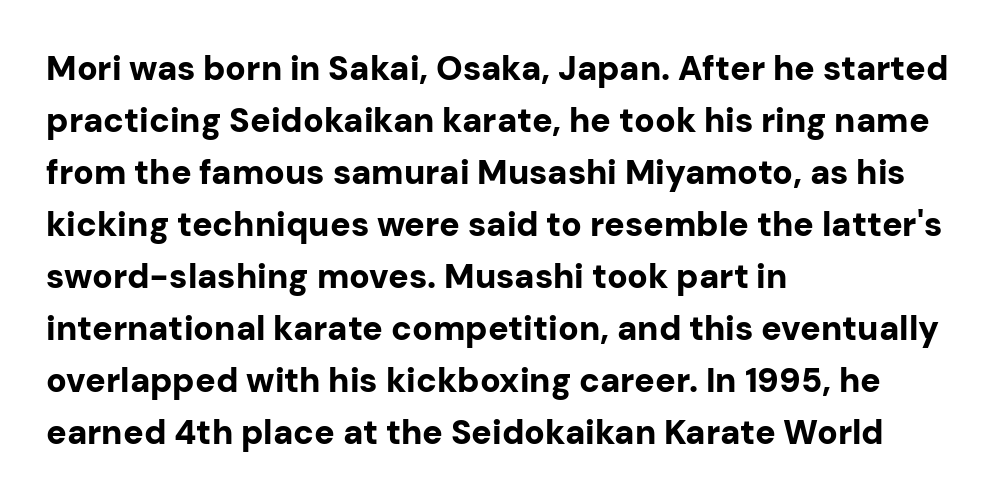
The image shows 34 px bold sans-serif type, upright; set left-aligned, normal line spacing (1.53x), normal letter spacing, not underlined; low stroke contrast and a medium x-height.
